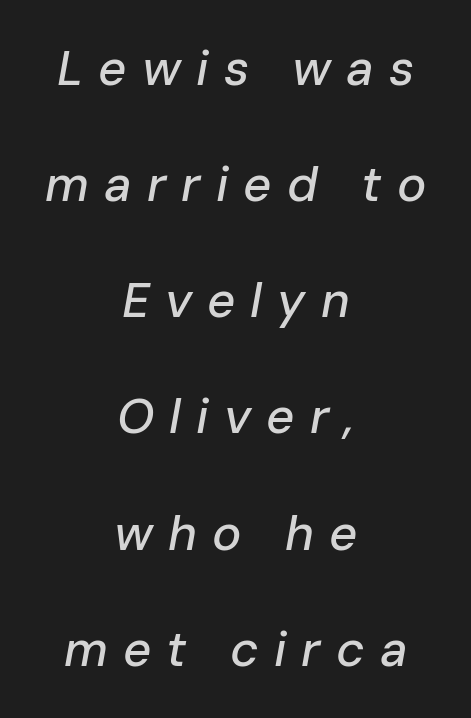
The image shows 49 px text type, italic (leaning right); set centered, loose line spacing (2.37x), unusually wide letter spacing (+0.31 em), not underlined; low stroke contrast and a medium x-height.
